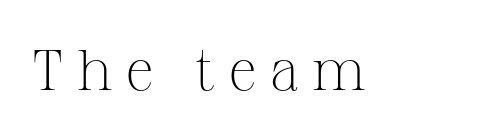
{"serif": "yes", "italic": "no", "bold": "no", "weight": "light", "width": "normal", "stroke_contrast": "medium", "x_height": "medium", "monospaced": "no", "underline": "no", "letter_spacing": "wide", "letter_spacing_em": 0.22, "glyph_px": 57}
